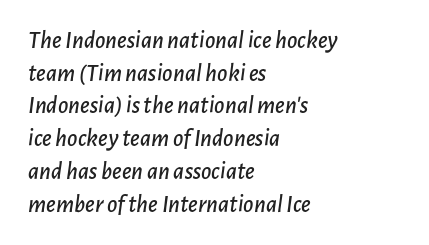
Does extra space separate the letters? No, they use regular spacing. Nobody drew a line under any word here. The rendering anchors every line to the left-hand side. The rendering uses a moderate line-height, typical for paragraphs. The lettering tilts uniformly, giving the passage an italic look.
